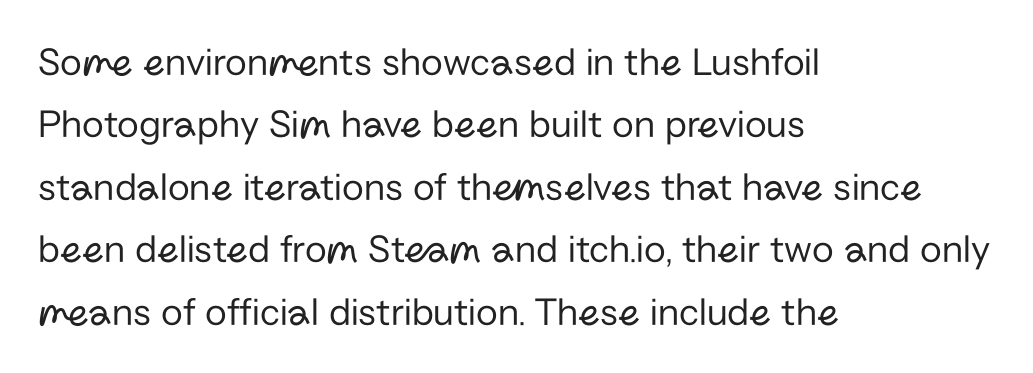
{"serif": "no", "italic": "no", "bold": "no", "weight": "regular", "width": "normal", "stroke_contrast": "low", "x_height": "medium", "monospaced": "no", "underline": "no", "align": "left", "line_spacing": "normal", "line_spacing_ratio": 1.56, "letter_spacing": "normal", "letter_spacing_em": 0.0, "glyph_px": 40}
